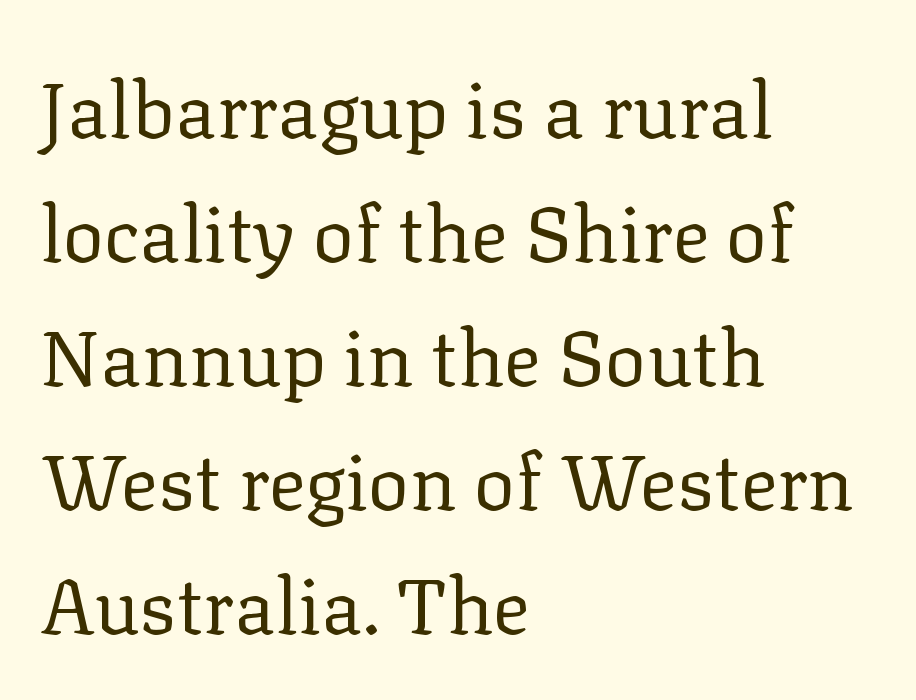
Q: Is the text bold? A: No.
Q: Is the text italic (slanted)? A: No, it is upright.
Q: Is the typeface a serif or a sans-serif typeface? A: Serif.
Q: Is the text underlined? A: No.
Q: How is the paragraph aligned? A: Left-aligned.
Q: Is the spacing between letters normal or unusually wide? A: Normal.
Q: Is the spacing between lines tight, normal or loose? A: Normal.
Q: Width (condensed, normal, or wide)? A: Normal.
Q: Stroke contrast? A: Low.
Q: x-height? A: Medium.
Q: Monospaced? A: No.
